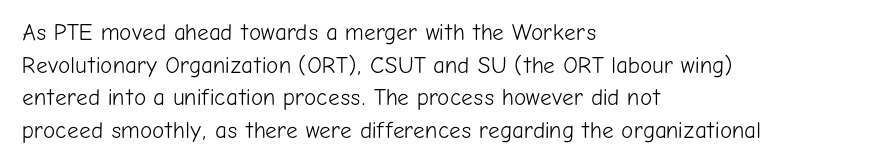
{"italic": "no", "bold": "no", "underline": "no", "align": "left", "line_spacing": "normal", "line_spacing_ratio": 1.42, "letter_spacing": "normal", "letter_spacing_em": 0.0, "glyph_px": 23}
